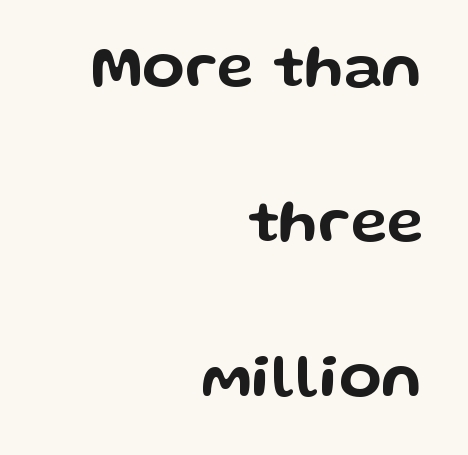
Q: Is the text italic (slanted)? A: No, it is upright.
Q: Is the typeface a serif or a sans-serif typeface? A: Sans-serif.
Q: Is the text underlined? A: No.
Q: How is the paragraph aligned? A: Right-aligned.
Q: Is the spacing between letters normal or unusually wide? A: Normal.
Q: Is the spacing between lines tight, normal or loose? A: Loose.
Q: Width (condensed, normal, or wide)? A: Wide.
Q: Stroke contrast? A: Low.
Q: x-height? A: Medium.
Q: Monospaced? A: No.
